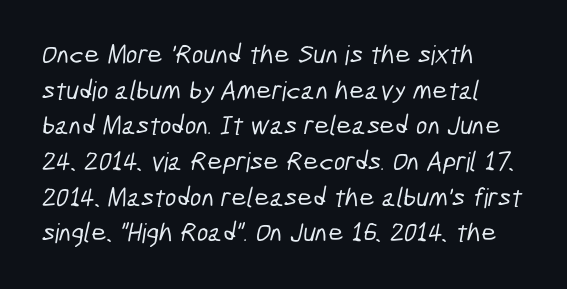
{"underline": "no", "align": "left", "line_spacing": "normal", "line_spacing_ratio": 1.32, "letter_spacing": "normal", "letter_spacing_em": 0.0, "glyph_px": 27}
